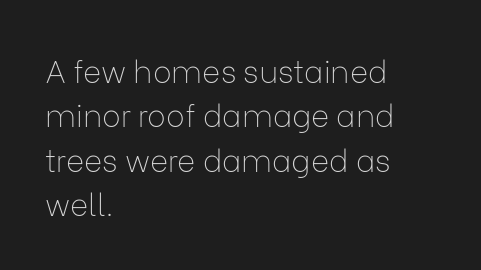
Q: Is the text bold? A: No.
Q: Is the text italic (slanted)? A: No, it is upright.
Q: Is the typeface a serif or a sans-serif typeface? A: Sans-serif.
Q: Is the text underlined? A: No.
Q: How is the paragraph aligned? A: Left-aligned.
Q: Is the spacing between letters normal or unusually wide? A: Normal.
Q: Is the spacing between lines tight, normal or loose? A: Normal.
Q: Width (condensed, normal, or wide)? A: Normal.
Q: Stroke contrast? A: Low.
Q: x-height? A: Medium.
Q: Monospaced? A: No.
